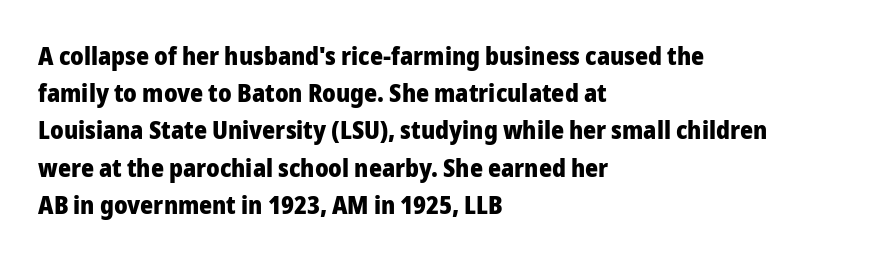
Q: Is the text bold? A: Yes.
Q: Is the text italic (slanted)? A: No, it is upright.
Q: Is the text underlined? A: No.
Q: How is the paragraph aligned? A: Left-aligned.
Q: Is the spacing between letters normal or unusually wide? A: Normal.
Q: Is the spacing between lines tight, normal or loose? A: Normal.
